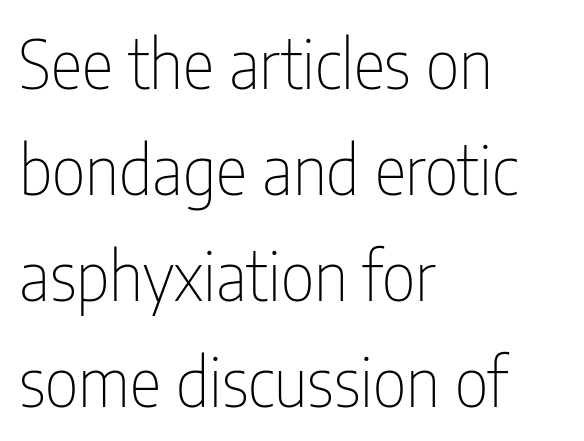
The image shows 67 px thin, condensed sans-serif type, upright; set left-aligned, normal line spacing (1.58x), normal letter spacing, not underlined; low stroke contrast and a medium x-height.
